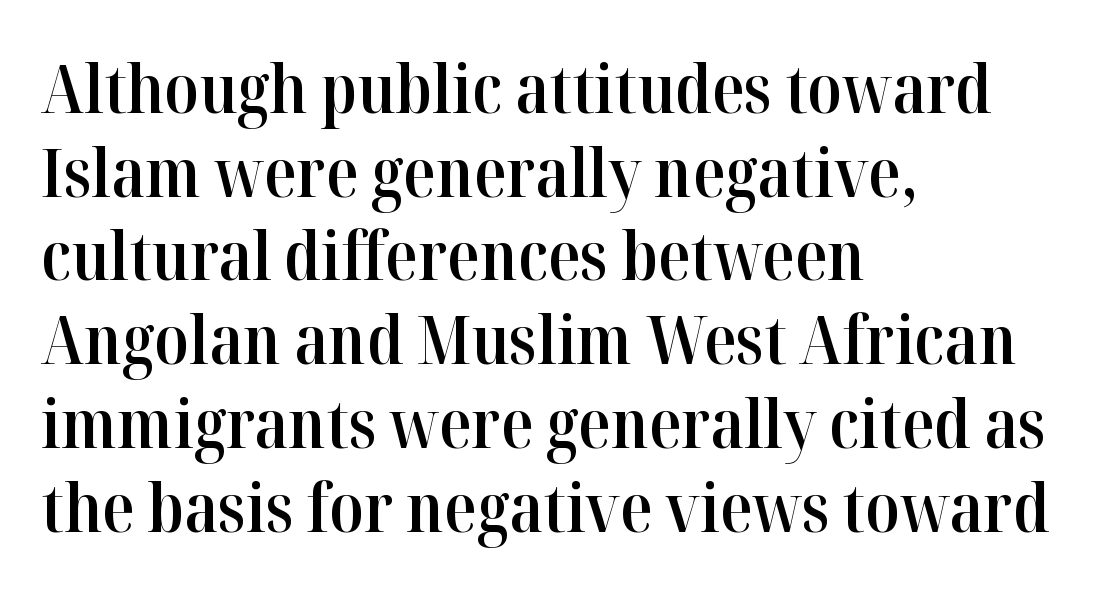
The passage shown is typeset with a serif family. Reading down the column, the eye jumps a familiar distance to each next line. Varying glyph widths throughout — classic text-font behaviour. The letters are semibold — heavier than regular but short of a full bold. Horizontally, the lines are justified to the leading edge only.
